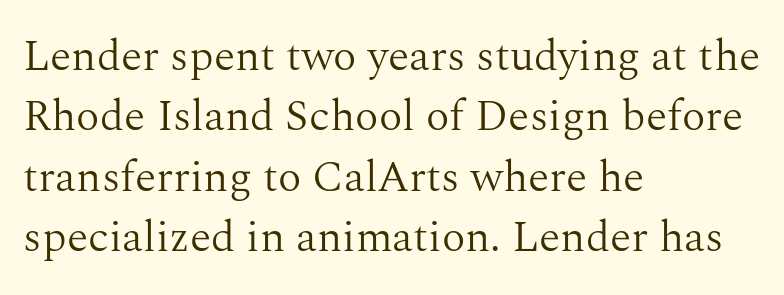
Q: Is the text bold? A: No.
Q: Is the text italic (slanted)? A: No, it is upright.
Q: Is the typeface a serif or a sans-serif typeface? A: Serif.
Q: Is the text underlined? A: No.
Q: How is the paragraph aligned? A: Left-aligned.
Q: Is the spacing between letters normal or unusually wide? A: Normal.
Q: Is the spacing between lines tight, normal or loose? A: Normal.
Q: Width (condensed, normal, or wide)? A: Normal.
Q: Stroke contrast? A: Medium.
Q: x-height? A: Medium.
Q: Monospaced? A: No.
